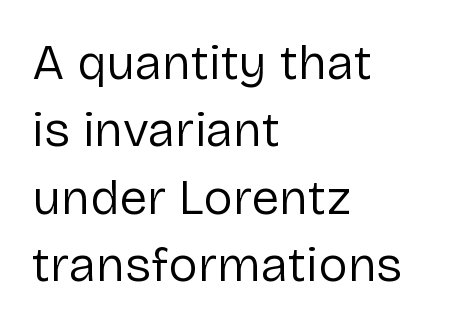
The rendering uses natural spacing where letterforms have individual widths. Heaviness? Minimal to ordinary, like unemphasized prose. Descender tails drop into unmarked territory. Nothing unusual about the tracking: characters are spaced as the font intends.
